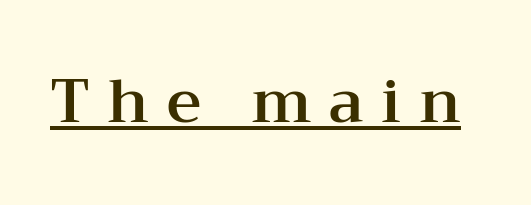
{"serif": "yes", "italic": "no", "width": "wide", "stroke_contrast": "medium", "x_height": "medium", "monospaced": "no", "underline": "yes", "letter_spacing": "wide", "letter_spacing_em": 0.29, "glyph_px": 60}
